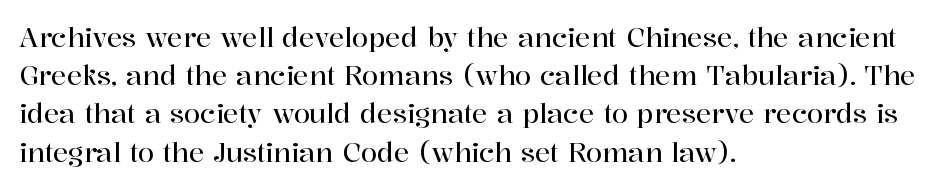
The image shows 26 px text type, upright; set left-aligned, normal line spacing (1.47x), normal letter spacing, not underlined.
